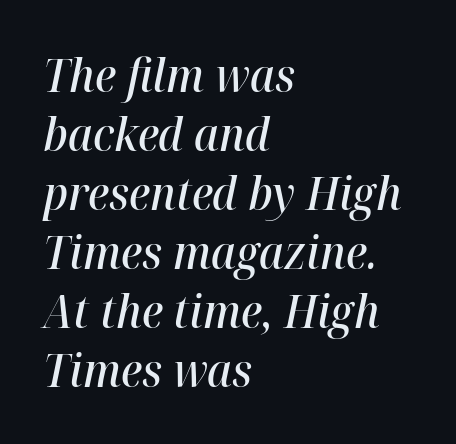
Q: Is the text bold? A: Semi-bold.
Q: Is the text italic (slanted)? A: Yes, it leans right by about 12 degrees.
Q: Is the text underlined? A: No.
Q: How is the paragraph aligned? A: Left-aligned.
Q: Is the spacing between letters normal or unusually wide? A: Normal.
Q: Is the spacing between lines tight, normal or loose? A: Normal.
Q: Width (condensed, normal, or wide)? A: Normal.
Q: Stroke contrast? A: High.
Q: x-height? A: Medium.
Q: Monospaced? A: No.
